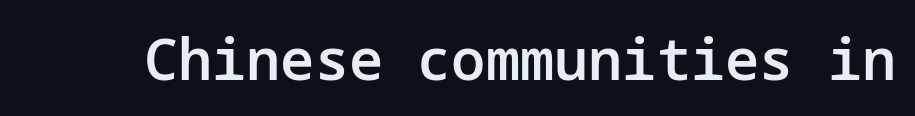
Q: Is the text bold? A: Semi-bold.
Q: Is the text italic (slanted)? A: No, it is upright.
Q: Is the typeface a serif or a sans-serif typeface? A: Sans-serif.
Q: Is the text underlined? A: No.
Q: Is the spacing between letters normal or unusually wide? A: Normal.
Q: Width (condensed, normal, or wide)? A: Normal.
Q: Stroke contrast? A: Low.
Q: x-height? A: Medium.
